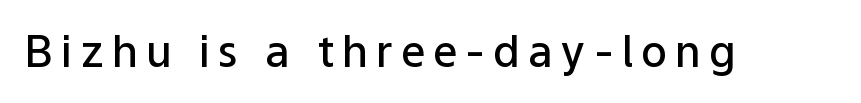
Q: Is the text bold? A: Semi-bold.
Q: Is the text italic (slanted)? A: No, it is upright.
Q: Is the typeface a serif or a sans-serif typeface? A: Sans-serif.
Q: Is the text underlined? A: No.
Q: Width (condensed, normal, or wide)? A: Normal.
Q: Stroke contrast? A: Low.
Q: x-height? A: Medium.
Q: Monospaced? A: No.
